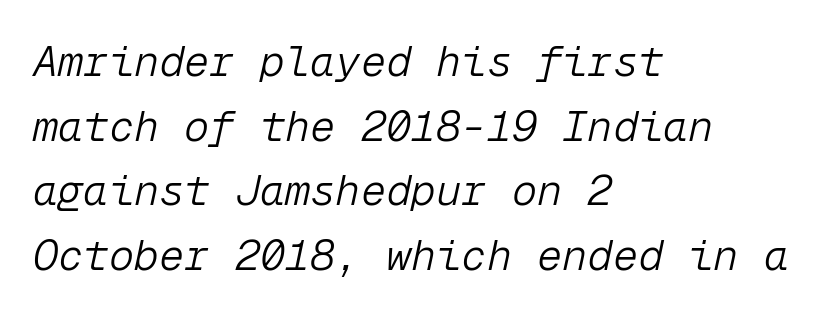
Nobody touched the tracking dial on this one. This is not heavy type; no bold has been used. Italic: yes, the glyphs are oblique. Line starts are locked; line ends wander. Plain, unruled lines of type. The rendering uses typewriter-style spacing with identical character cells.
